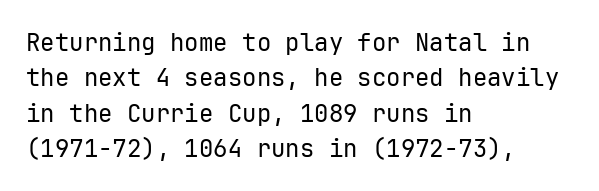
{"italic": "no", "bold": "no", "underline": "no", "align": "left", "line_spacing": "normal", "line_spacing_ratio": 1.47, "letter_spacing": "normal", "letter_spacing_em": 0.0, "glyph_px": 24}
